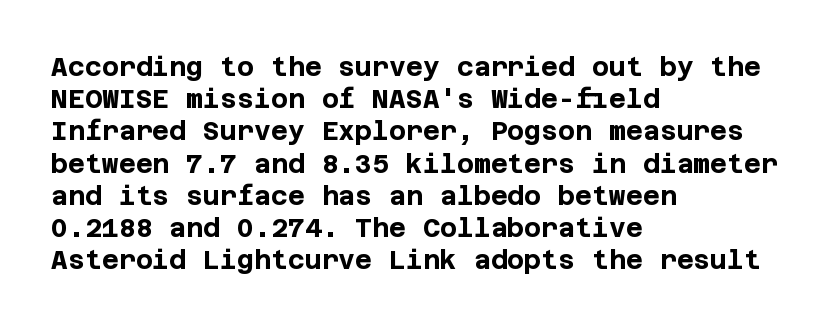
{"italic": "no", "bold": "yes", "underline": "no", "align": "left", "line_spacing_ratio": 1.24, "letter_spacing": "normal", "letter_spacing_em": 0.0, "glyph_px": 26}
